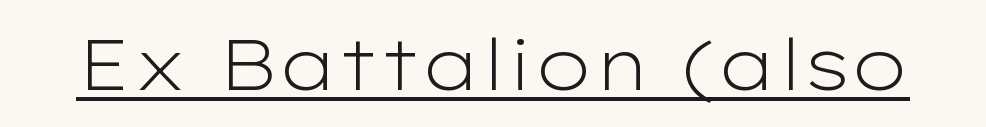
{"serif": "no", "italic": "no", "bold": "no", "weight": "light", "width": "wide", "stroke_contrast": "low", "x_height": "medium", "monospaced": "no", "underline": "yes", "letter_spacing": "normal", "letter_spacing_em": 0.0, "glyph_px": 71}
